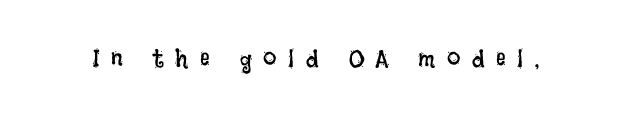
{"italic": "no", "bold": "no", "underline": "no", "letter_spacing": "wide", "letter_spacing_em": 0.49, "glyph_px": 24}
